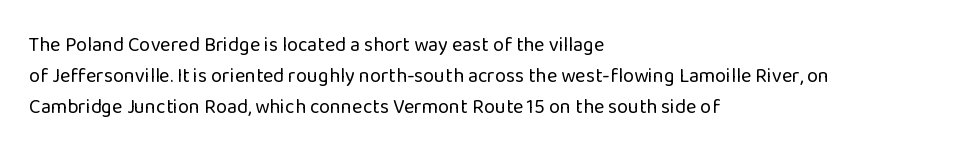
{"italic": "no", "bold": "no", "underline": "no", "align": "left", "line_spacing": "normal", "line_spacing_ratio": 1.55, "letter_spacing": "normal", "letter_spacing_em": 0.0, "glyph_px": 20}
